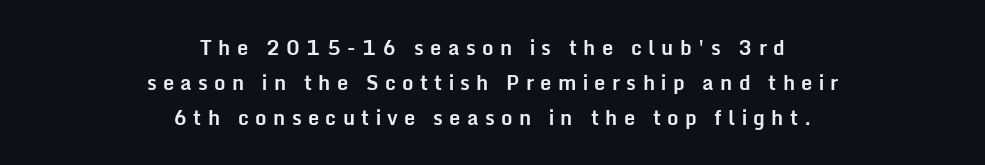
Q: Is the text bold? A: Yes.
Q: Is the text italic (slanted)? A: No, it is upright.
Q: Is the text underlined? A: No.
Q: How is the paragraph aligned? A: Centered.
Q: Is the spacing between letters normal or unusually wide? A: Unusually wide.
